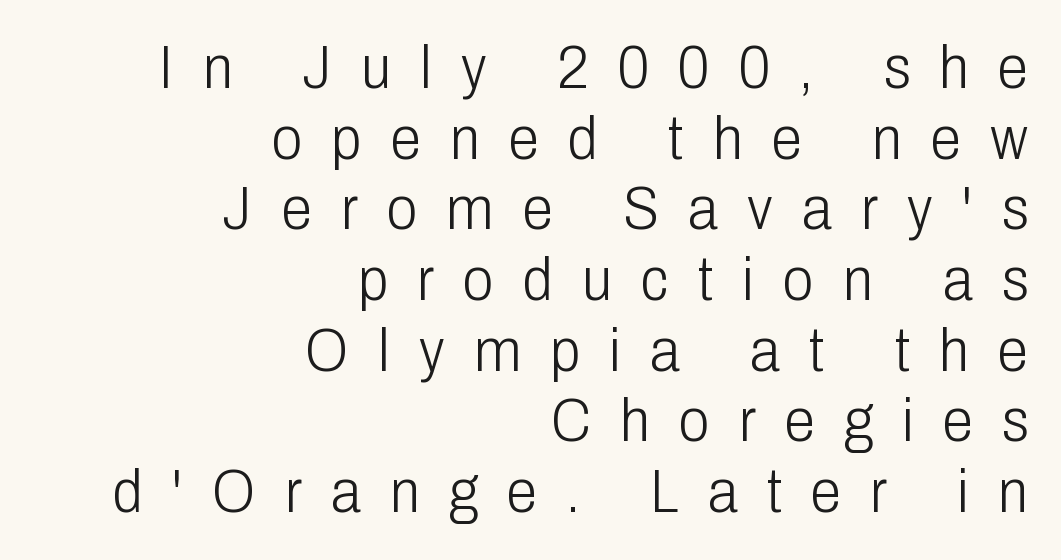
Q: Is the text bold? A: No.
Q: Is the text italic (slanted)? A: No, it is upright.
Q: Is the typeface a serif or a sans-serif typeface? A: Sans-serif.
Q: Is the text underlined? A: No.
Q: How is the paragraph aligned? A: Right-aligned.
Q: Is the spacing between letters normal or unusually wide? A: Unusually wide.
Q: Is the spacing between lines tight, normal or loose? A: Tight.
Q: Width (condensed, normal, or wide)? A: Condensed.
Q: Stroke contrast? A: Low.
Q: x-height? A: Medium.
Q: Monospaced? A: No.
